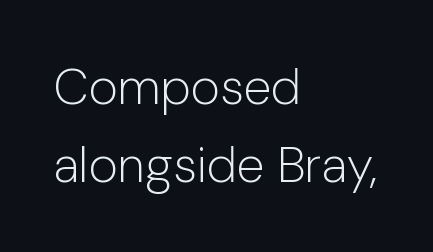
Typographically, this falls in the sans-serif category. Heft: none added — not bold. This rendering leaves character spacing at its baseline value. This sample has the flowing, uneven cadence of proportional lettering.
